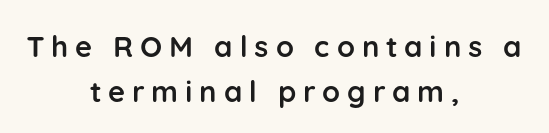
Think of a printed novel: that variable character pitch is what you see here. The strip under each line holds only bare page. Characters remain perfectly vertical along every line. Layout note: lines centered. Whoever set this chose a conventional vertical rhythm.
